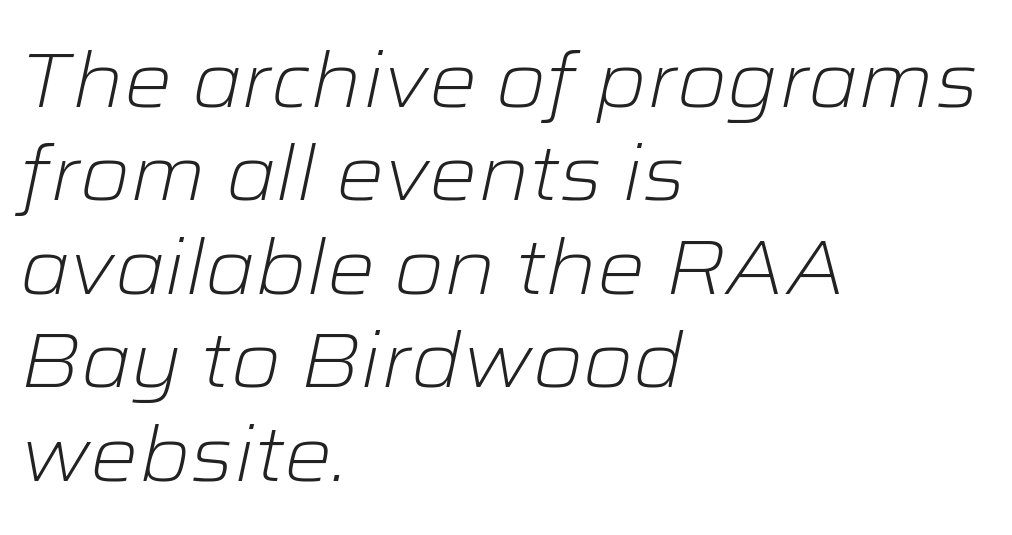
{"italic": "yes", "lean": "right", "slant_degrees": 12, "bold": "no", "weight": "light", "width": "wide", "stroke_contrast": "low", "x_height": "medium", "monospaced": "no", "underline": "no", "align": "left", "line_spacing_ratio": 1.23, "letter_spacing": "normal", "letter_spacing_em": 0.0, "glyph_px": 76}
